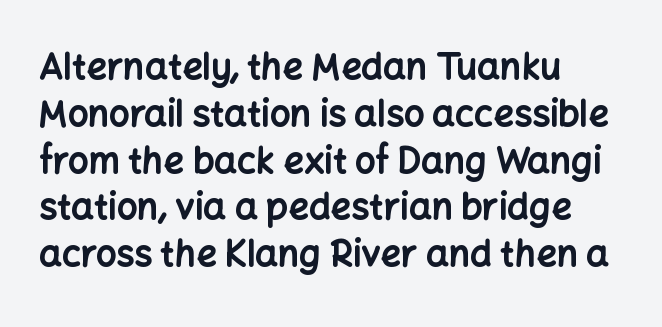
This sample uses plain, unmodified letter spacing. The paragraph shown leans on its left margin. The rendering shows plain stroke endings on the letterforms — a sans-serif design. Lines of text with bare space underneath. What weight is shown? A full bold with thick strokes. The rows are spaced the way most documents space them.
